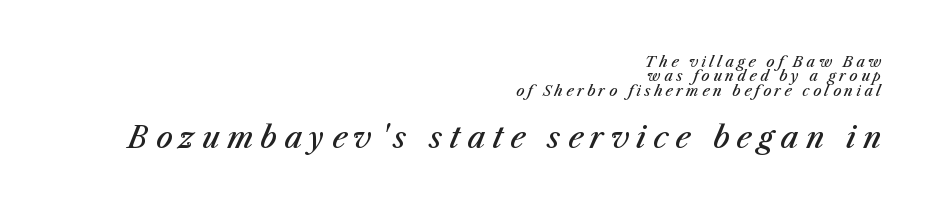
Q: Is the text bold? A: Semi-bold.
Q: Is the text italic (slanted)? A: Yes, it leans right by about 23 degrees.
Q: Is the text underlined? A: No.
Q: How is the paragraph aligned? A: Right-aligned.
Q: Is the spacing between letters normal or unusually wide? A: Unusually wide.
Q: Is the spacing between lines tight, normal or loose? A: Tight.
Q: Which block of text is set in a larger size, the first (top) or the second (bottom)? A: The second (bottom) one.
Q: Width (condensed, normal, or wide)? A: Normal.
Q: Stroke contrast? A: Medium.
Q: x-height? A: Medium.
Q: Monospaced? A: No.
